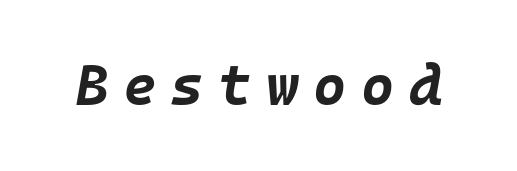
Looks like terminal output: every glyph gets an equal slot. Compared with ordinary roman type, these characters are visibly tilted. Thick stems and heavy bowls — unmistakably bold. Substantial extra tracking has been applied to these lines. The words here are not underlined.
